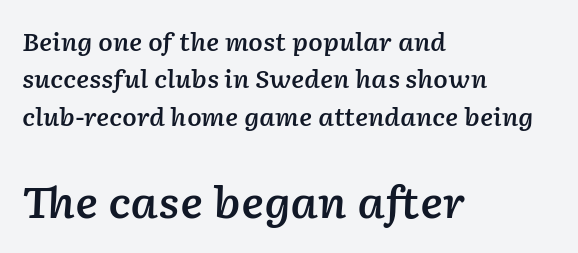
{"italic": "yes", "lean": "right", "slant_degrees": 2, "bold": "semi", "weight": "semibold", "width": "normal", "stroke_contrast": "low", "x_height": "medium", "monospaced": "no", "underline": "no", "align": "left", "line_spacing": "normal", "line_spacing_ratio": 1.56, "letter_spacing": "normal", "letter_spacing_em": 0.0, "larger_block": "second", "size_ratio": 1.75, "glyph_px": 42}
